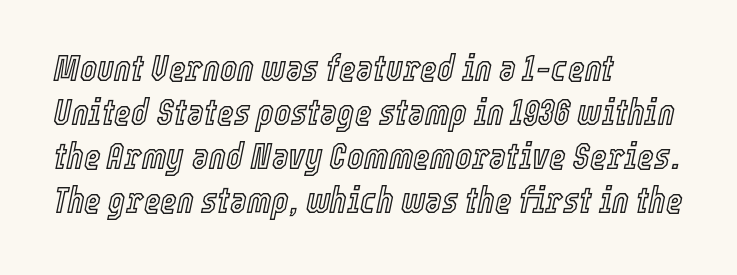
Q: Is the text italic (slanted)? A: Yes, it leans right by about 12 degrees.
Q: Is the text underlined? A: No.
Q: How is the paragraph aligned? A: Left-aligned.
Q: Is the spacing between letters normal or unusually wide? A: Normal.
Q: Width (condensed, normal, or wide)? A: Condensed.
Q: x-height? A: Medium.
Q: Monospaced? A: No.
